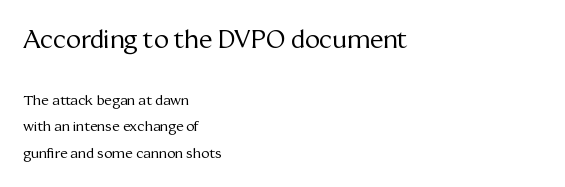
Baseline-to-baseline distance is far greater than the letter height. The typesetter chose a ragged-right arrangement here. In terms of posture, this sample is upright. You could call the tracking neutral — neither tight nor loose. The words here are not underlined.
